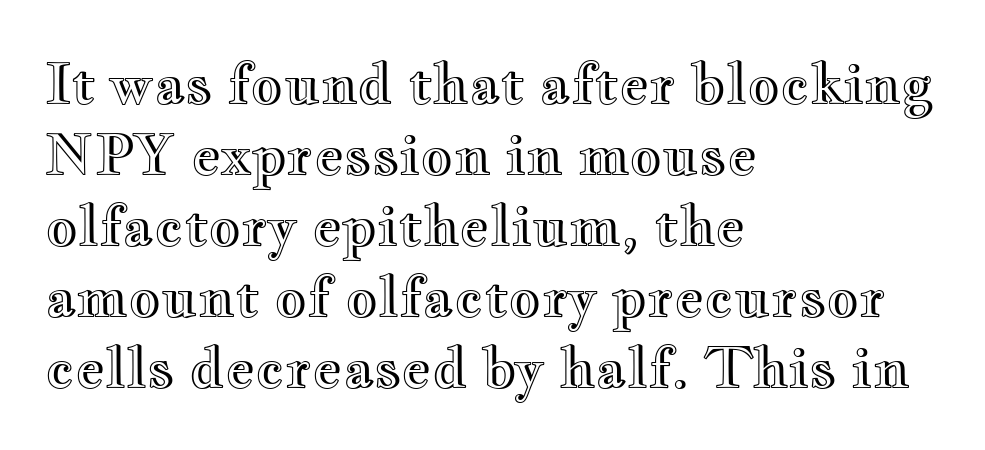
The image shows 56 px wide type, upright; set left-aligned, normal line spacing (1.27x), normal letter spacing, not underlined; a small x-height.
